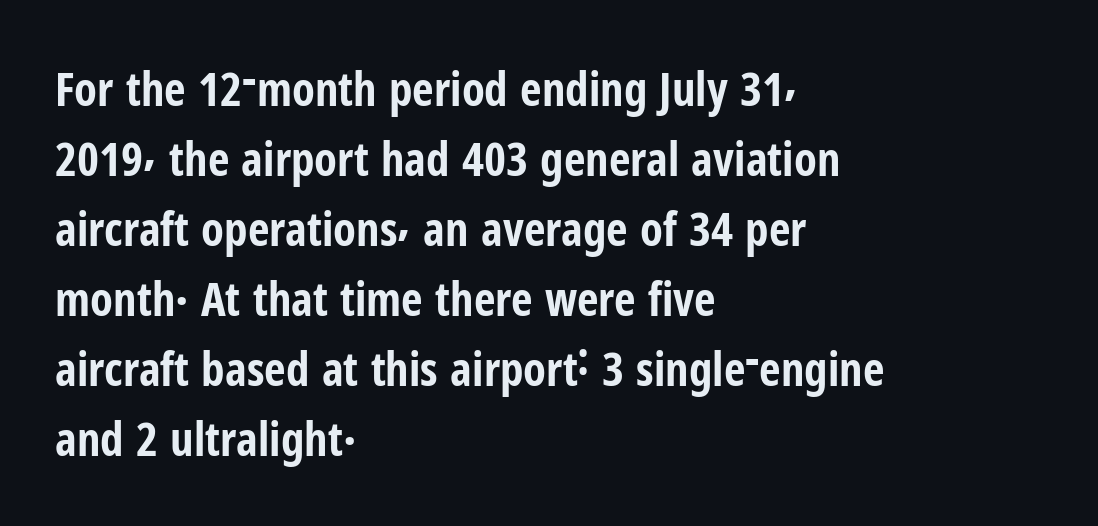
Q: Is the text bold? A: Yes.
Q: Is the text italic (slanted)? A: No, it is upright.
Q: Is the typeface a serif or a sans-serif typeface? A: Sans-serif.
Q: Is the text underlined? A: No.
Q: How is the paragraph aligned? A: Left-aligned.
Q: Is the spacing between letters normal or unusually wide? A: Normal.
Q: Is the spacing between lines tight, normal or loose? A: Normal.
Q: Width (condensed, normal, or wide)? A: Condensed.
Q: Stroke contrast? A: Low.
Q: x-height? A: Medium.
Q: Monospaced? A: No.
